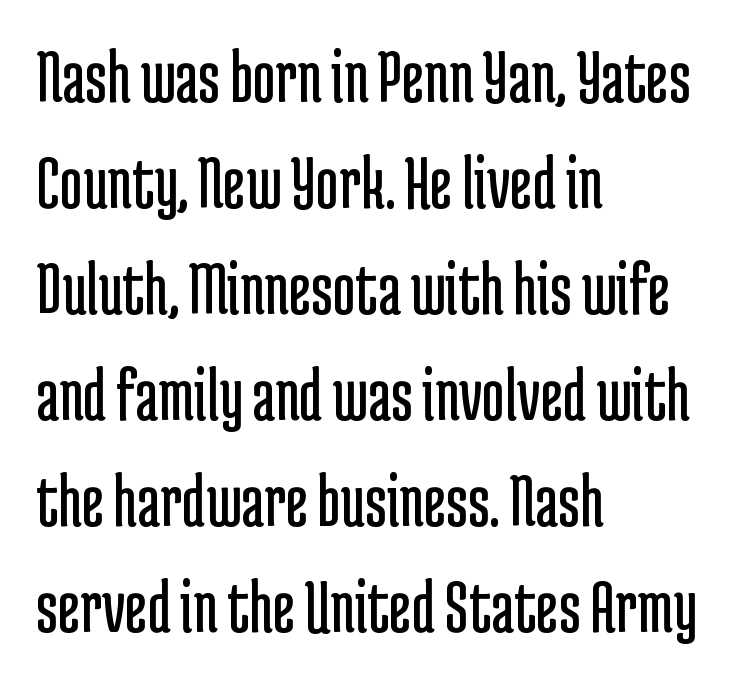
{"serif": "no", "italic": "no", "bold": "no", "weight": "regular", "width": "condensed", "stroke_contrast": "low", "x_height": "medium", "monospaced": "no", "underline": "no", "align": "left", "line_spacing": "normal", "line_spacing_ratio": 1.36, "letter_spacing": "normal", "letter_spacing_em": 0.0, "glyph_px": 78}
